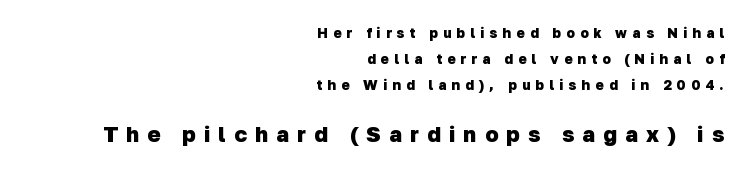
Q: Is the text bold? A: Yes.
Q: Is the text underlined? A: No.
Q: How is the paragraph aligned? A: Right-aligned.
Q: Is the spacing between letters normal or unusually wide? A: Unusually wide.
Q: Which block of text is set in a larger size, the first (top) or the second (bottom)? A: The second (bottom) one.
